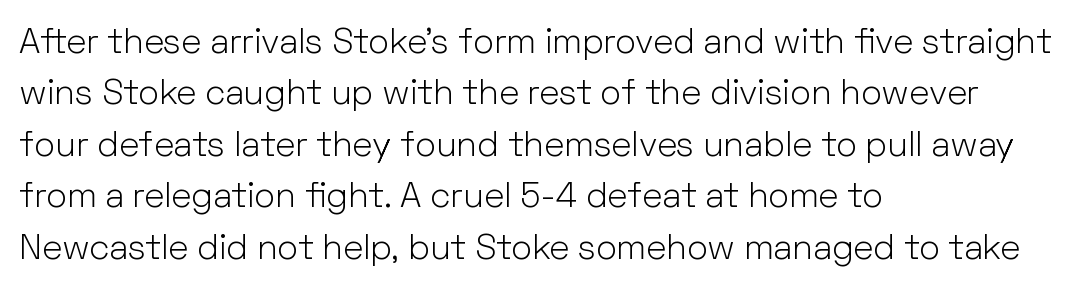
Q: Is the text bold? A: No.
Q: Is the text italic (slanted)? A: No, it is upright.
Q: Is the typeface a serif or a sans-serif typeface? A: Sans-serif.
Q: Is the text underlined? A: No.
Q: How is the paragraph aligned? A: Left-aligned.
Q: Is the spacing between letters normal or unusually wide? A: Normal.
Q: Is the spacing between lines tight, normal or loose? A: Normal.
Q: Width (condensed, normal, or wide)? A: Normal.
Q: Stroke contrast? A: Low.
Q: x-height? A: Medium.
Q: Monospaced? A: No.
